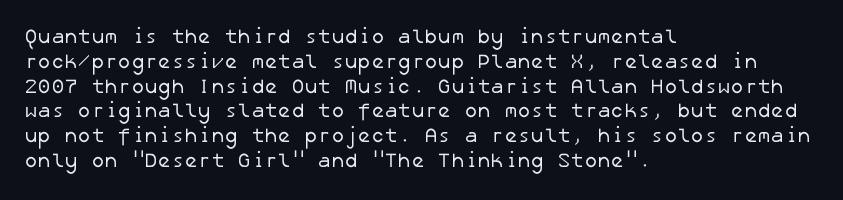
The setting favours the left margin, as ordinary paragraphs usually do. The zone under the glyphs is completely vacant. Weight: not bold — regular or lighter. Glyph-to-glyph distance matches everyday printed text.
